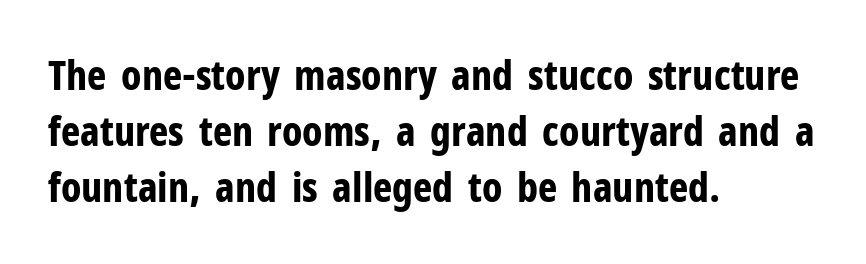
A typesetter would label this face a sans. Every stem runs plumb, perpendicular to the baseline. Horizontally, the lines are justified to the leading edge only. No word sits above an underline. Students, this is bold: see how much ink each stroke carries.
